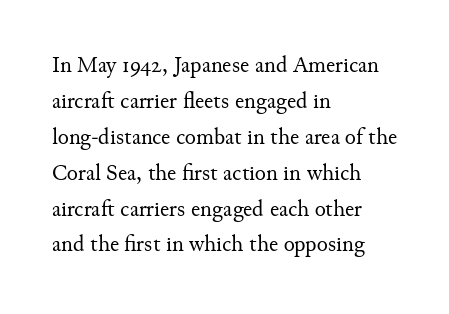
Q: Is the text bold? A: No.
Q: Is the text italic (slanted)? A: No, it is upright.
Q: Is the text underlined? A: No.
Q: How is the paragraph aligned? A: Left-aligned.
Q: Is the spacing between letters normal or unusually wide? A: Normal.
Q: Is the spacing between lines tight, normal or loose? A: Normal.
